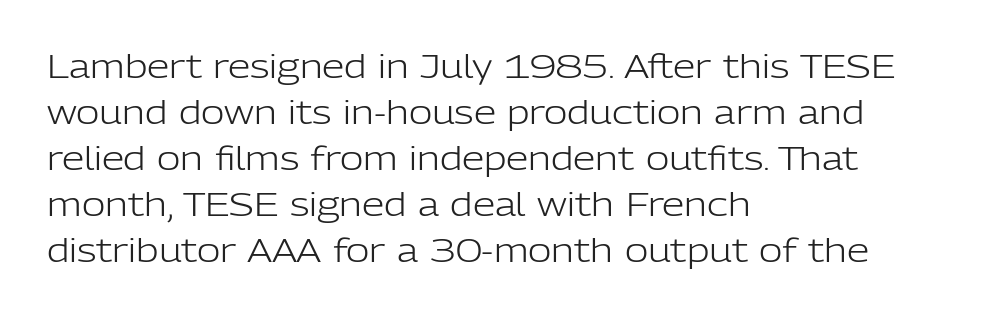
Q: Is the text bold? A: No.
Q: Is the text italic (slanted)? A: No, it is upright.
Q: Is the typeface a serif or a sans-serif typeface? A: Sans-serif.
Q: Is the text underlined? A: No.
Q: How is the paragraph aligned? A: Left-aligned.
Q: Is the spacing between letters normal or unusually wide? A: Normal.
Q: Is the spacing between lines tight, normal or loose? A: Normal.
Q: Width (condensed, normal, or wide)? A: Normal.
Q: Stroke contrast? A: Low.
Q: x-height? A: Medium.
Q: Monospaced? A: No.
